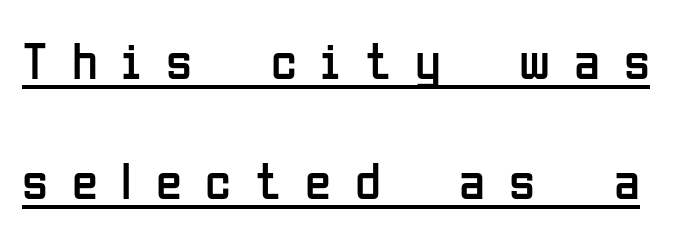
The rendering uses a large line-height, opening up the rows. Vertical stems look standard width or narrower in stroke. The axis of the letterforms is exactly vertical. Check the space under the baseline: a stroke is drawn there. Does the type have serifs? No, each stem ends abruptly.
